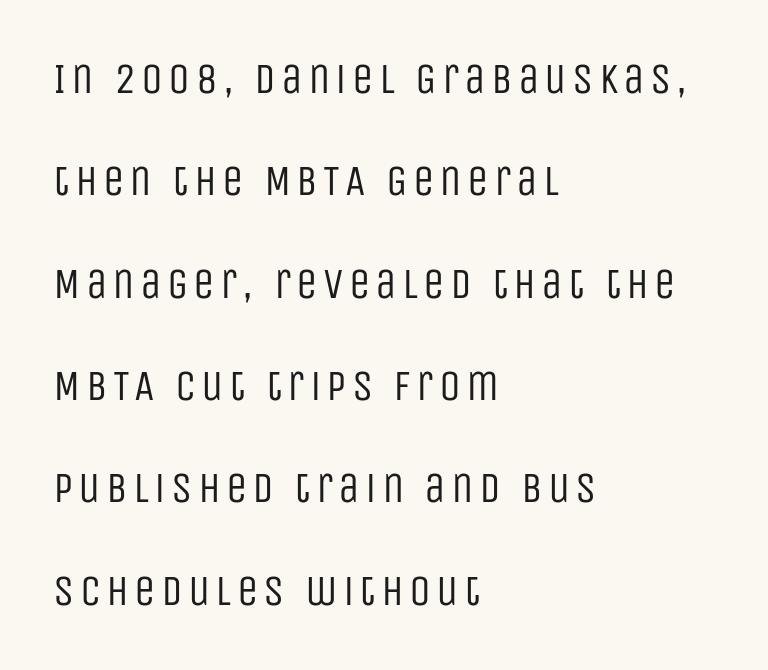
Q: Is the text bold? A: No.
Q: Is the text italic (slanted)? A: No, it is upright.
Q: Is the typeface a serif or a sans-serif typeface? A: Sans-serif.
Q: Is the text underlined? A: No.
Q: How is the paragraph aligned? A: Left-aligned.
Q: Is the spacing between lines tight, normal or loose? A: Loose.
Q: Width (condensed, normal, or wide)? A: Condensed.
Q: Stroke contrast? A: Low.
Q: x-height? A: Large.
Q: Monospaced? A: No.
